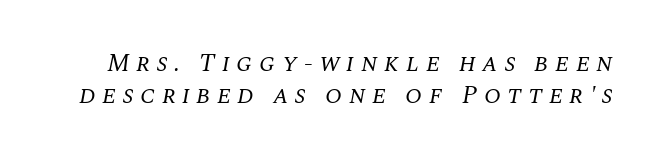
{"italic": "yes", "lean": "right", "slant_degrees": 10, "bold": "no", "underline": "no", "line_spacing": "normal", "line_spacing_ratio": 1.28, "letter_spacing": "wide", "letter_spacing_em": 0.26, "glyph_px": 25}
